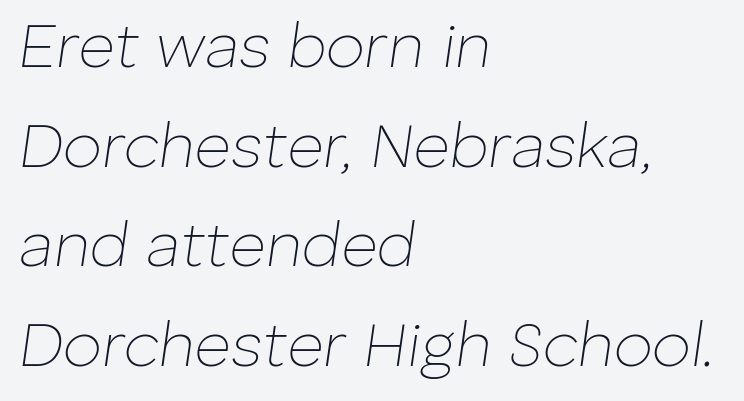
Plain, unruled lines of type. You could not count columns in this text — the font is proportionally spaced. One-word summary of the alignment: left. Slanted lettering throughout.
